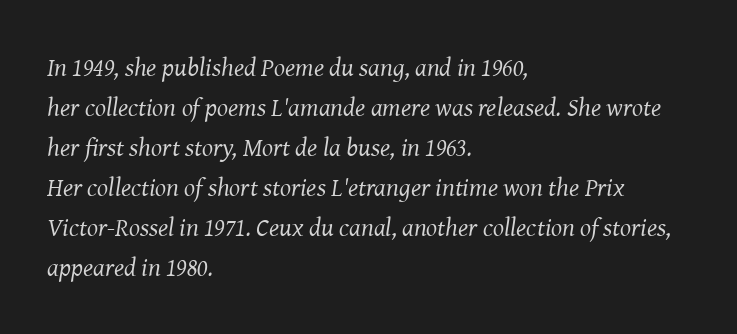
Q: Is the text bold? A: No.
Q: Is the text italic (slanted)? A: Yes, it leans right by about 8 degrees.
Q: Is the text underlined? A: No.
Q: How is the paragraph aligned? A: Left-aligned.
Q: Is the spacing between letters normal or unusually wide? A: Normal.
Q: Is the spacing between lines tight, normal or loose? A: Normal.
